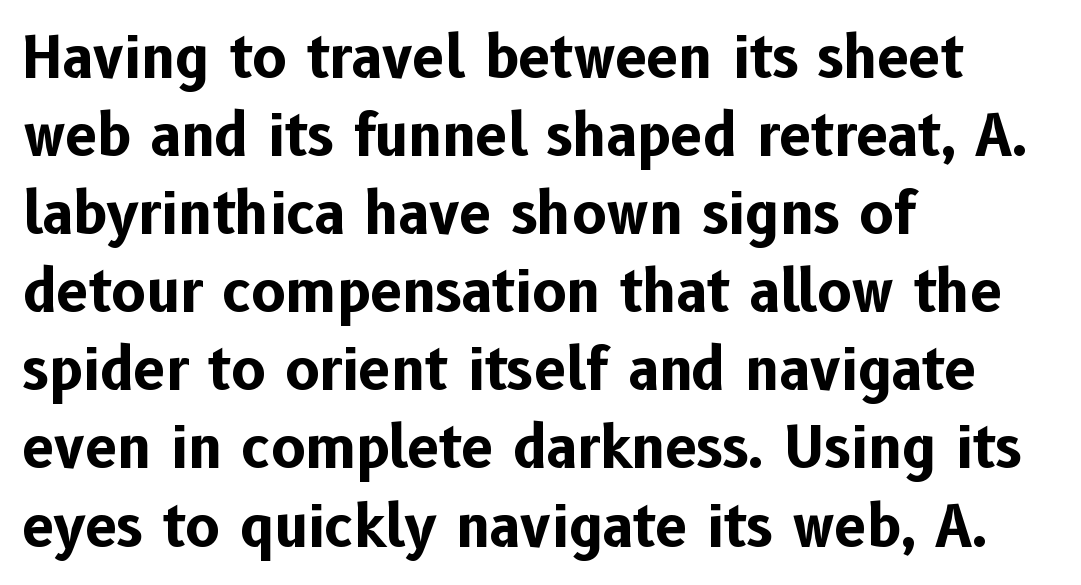
Q: Is the text bold? A: Yes.
Q: Is the text italic (slanted)? A: No, it is upright.
Q: Is the typeface a serif or a sans-serif typeface? A: Sans-serif.
Q: Is the text underlined? A: No.
Q: How is the paragraph aligned? A: Left-aligned.
Q: Is the spacing between letters normal or unusually wide? A: Normal.
Q: Is the spacing between lines tight, normal or loose? A: Normal.
Q: Width (condensed, normal, or wide)? A: Normal.
Q: Stroke contrast? A: Low.
Q: x-height? A: Medium.
Q: Monospaced? A: No.
